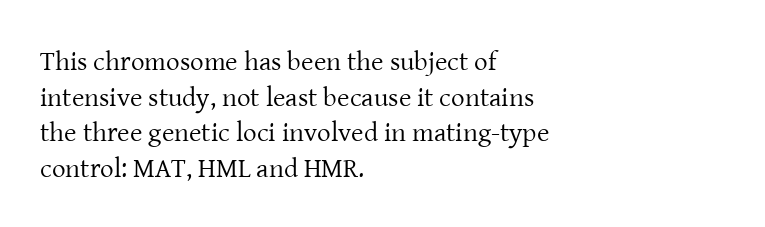
{"italic": "no", "bold": "no", "underline": "no", "align": "left", "line_spacing": "normal", "line_spacing_ratio": 1.32, "letter_spacing": "normal", "letter_spacing_em": 0.0, "glyph_px": 27}
